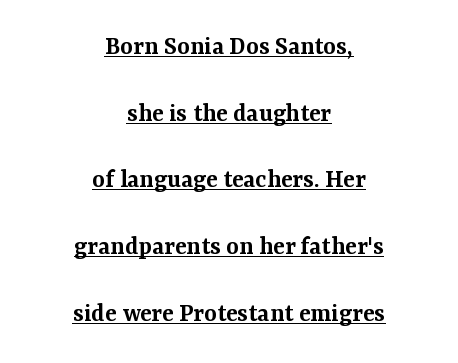
Q: Is the text bold? A: Semi-bold.
Q: Is the text italic (slanted)? A: No, it is upright.
Q: Is the text underlined? A: Yes.
Q: How is the paragraph aligned? A: Centered.
Q: Is the spacing between letters normal or unusually wide? A: Normal.
Q: Is the spacing between lines tight, normal or loose? A: Loose.
